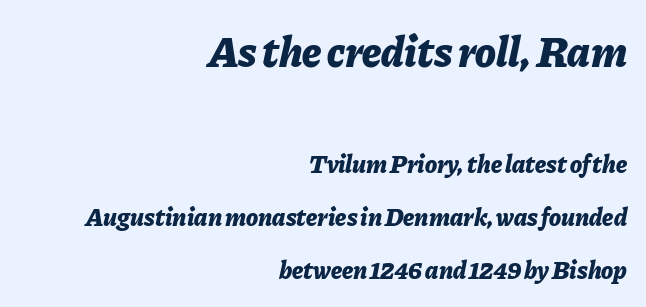
Q: Is the text bold? A: Yes.
Q: Is the text italic (slanted)? A: Yes, it leans right by about 11 degrees.
Q: Is the text underlined? A: No.
Q: How is the paragraph aligned? A: Right-aligned.
Q: Is the spacing between letters normal or unusually wide? A: Normal.
Q: Is the spacing between lines tight, normal or loose? A: Loose.
Q: Which block of text is set in a larger size, the first (top) or the second (bottom)? A: The first (top) one.
Q: Width (condensed, normal, or wide)? A: Normal.
Q: Stroke contrast? A: Low.
Q: x-height? A: Medium.
Q: Monospaced? A: No.
